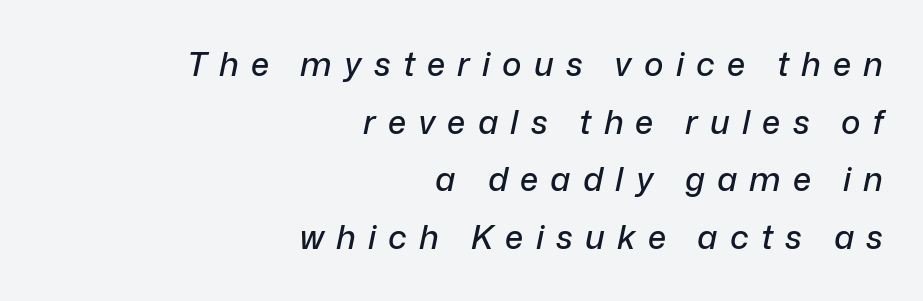
The image shows 33 px text type, italic (leaning right); set right-aligned, line spacing 1.75x, unusually wide letter spacing (+0.37 em), not underlined; low stroke contrast and a medium x-height.
